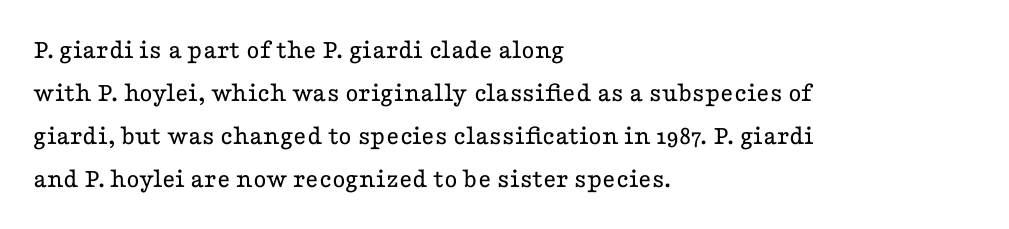
The image shows 28 px regular-weight, wide serif type, upright; set left-aligned, normal line spacing (1.53x), normal letter spacing, not underlined; low stroke contrast and a medium x-height.
